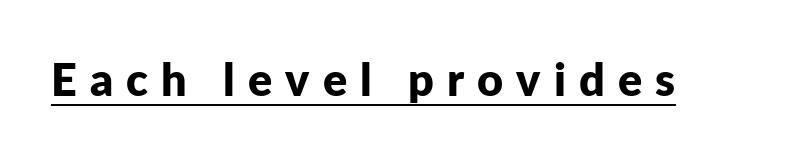
Letterform terminals end flat and unadorned throughout the passage. This rendering widens character spacing well past its baseline value. Note the varied advance widths — an 'i' is clearly narrower than an 'm'. The font is running at its bold setting.
